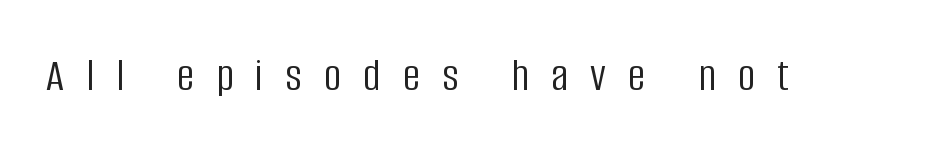
{"serif": "no", "italic": "no", "bold": "no", "weight": "light", "width": "condensed", "stroke_contrast": "low", "x_height": "large", "monospaced": "no", "underline": "no", "letter_spacing": "wide", "letter_spacing_em": 0.46, "glyph_px": 48}
